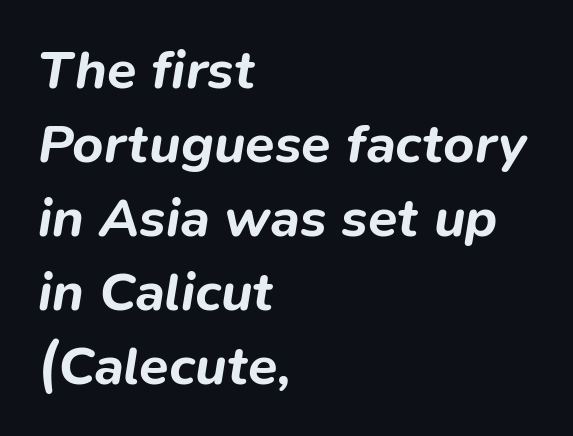
Characters follow at the spacing the type designer built in. Successive baselines arrive at the customary interval. Clear beneath every line of the passage. Line beginnings align vertically; line endings do not. The letters advance in unequal steps, a hallmark of proportional type.
